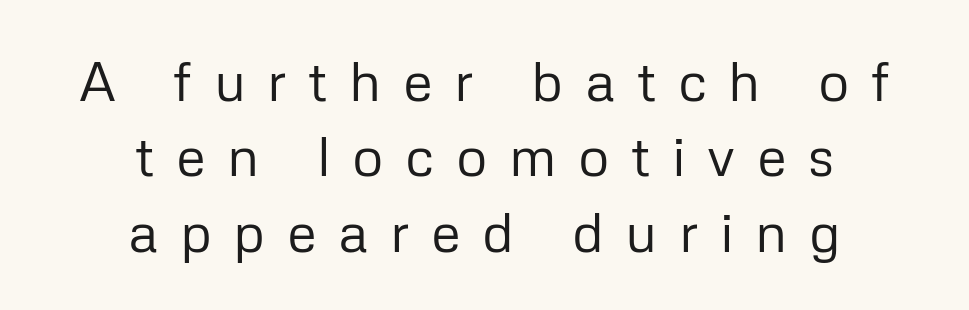
{"serif": "no", "italic": "no", "bold": "no", "weight": "regular", "width": "normal", "stroke_contrast": "low", "x_height": "medium", "monospaced": "no", "underline": "no", "align": "center", "line_spacing": "normal", "line_spacing_ratio": 1.37, "letter_spacing": "wide", "letter_spacing_em": 0.39, "glyph_px": 55}
